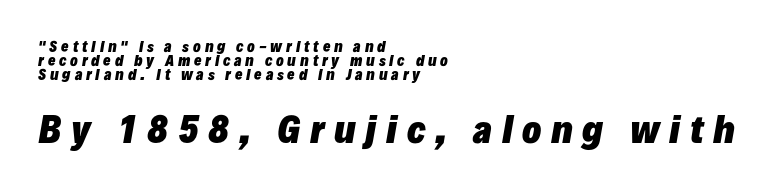
Q: Is the text bold? A: Yes.
Q: Is the text italic (slanted)? A: Yes, it leans right by about 10 degrees.
Q: Is the text underlined? A: No.
Q: How is the paragraph aligned? A: Left-aligned.
Q: Is the spacing between letters normal or unusually wide? A: Unusually wide.
Q: Is the spacing between lines tight, normal or loose? A: Tight.
Q: Which block of text is set in a larger size, the first (top) or the second (bottom)? A: The second (bottom) one.
Q: Width (condensed, normal, or wide)? A: Normal.
Q: Stroke contrast? A: Low.
Q: x-height? A: Medium.
Q: Monospaced? A: No.
